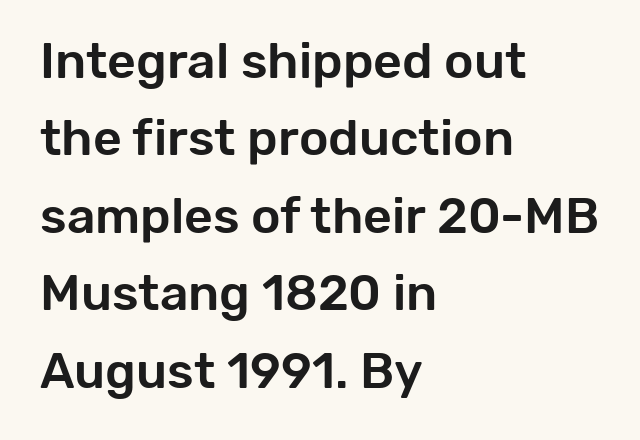
{"serif": "no", "italic": "no", "width": "normal", "stroke_contrast": "low", "x_height": "medium", "monospaced": "no", "underline": "no", "align": "left", "line_spacing": "normal", "line_spacing_ratio": 1.55, "letter_spacing": "normal", "letter_spacing_em": 0.0, "glyph_px": 50}
